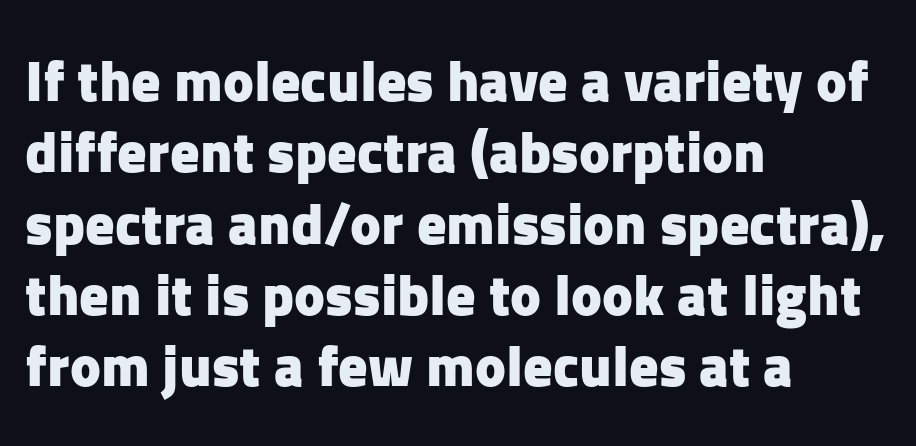
You could call the tracking neutral — neither tight nor loose. Anything drawn beneath the words? Only blank space. Note: no serifs on the glyphs. Heavy, bold letterforms.
